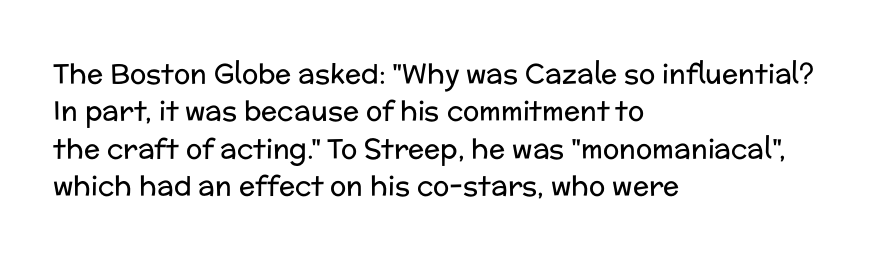
{"italic": "no", "bold": "no", "underline": "no", "align": "left", "line_spacing": "normal", "line_spacing_ratio": 1.38, "letter_spacing": "normal", "letter_spacing_em": 0.0, "glyph_px": 27}
